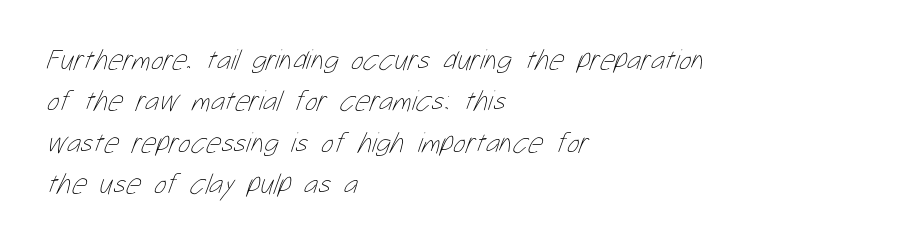
The image shows 29 px thin, condensed type; set left-aligned, normal line spacing (1.43x), normal letter spacing, not underlined; low stroke contrast and a medium x-height.
